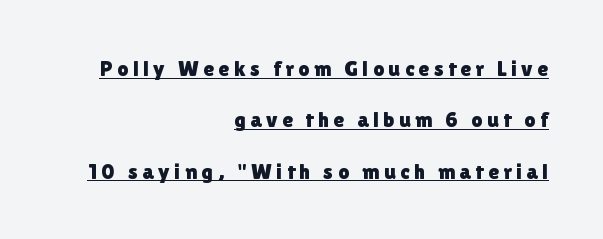
Quick note: underline on. Which margin do the lines hug? The right one — the left edge is uneven. Quick note: interline space is abundant. The tracking jumps out immediately: characters are airy and widely separated. Posture: straight, roman, zero tilt.
